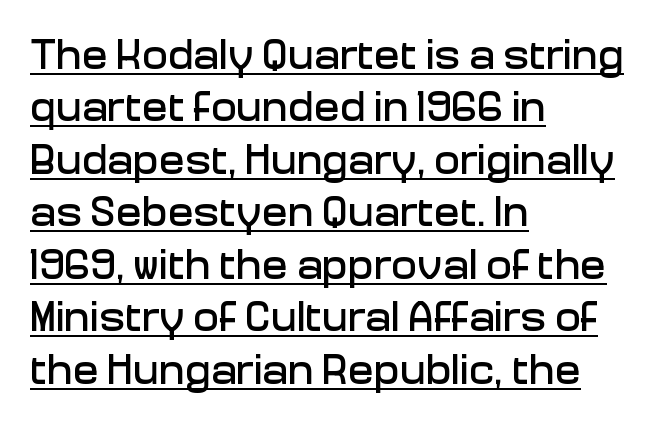
Here the designer chose a conventional face with non-uniform glyph widths. Notice how a bar underscores the lettering throughout. Every row of glyphs begins at an identical x-position on the left. In terms of letterform style, serifs are entirely absent.
